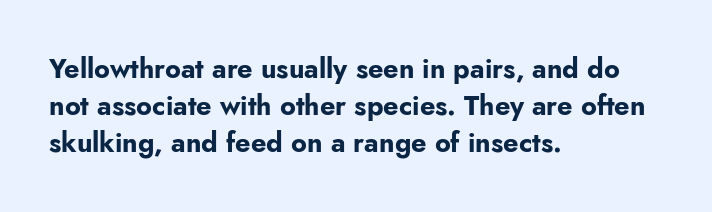
Every character sits straight up, as roman type does. Words appear dense and cohesive because spacing is normal. On the weight axis this lands at bold, roughly 700. In terms of leading, this rendering sits right in the middle.
